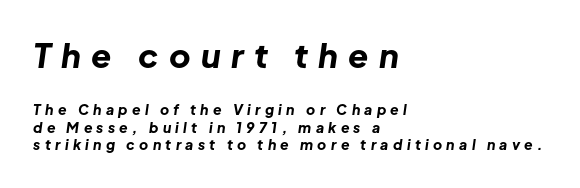
{"italic": "yes", "lean": "right", "slant_degrees": 8, "bold": "yes", "weight": "bold", "width": "normal", "stroke_contrast": "low", "x_height": "medium", "monospaced": "no", "underline": "no", "align": "left", "line_spacing_ratio": 1.24, "letter_spacing": "wide", "letter_spacing_em": 0.31, "larger_block": "first", "size_ratio": 2.36, "glyph_px": 33}
